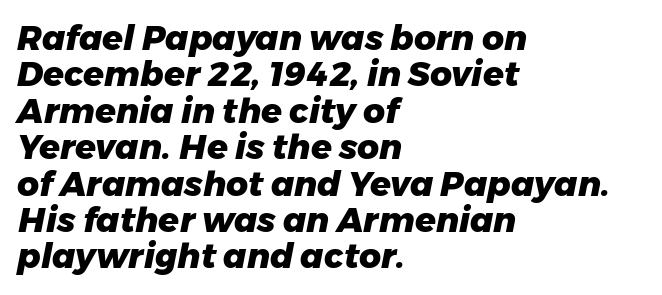
Q: Is the text bold? A: Yes.
Q: Is the text italic (slanted)? A: Yes, it leans right by about 11 degrees.
Q: Is the text underlined? A: No.
Q: How is the paragraph aligned? A: Left-aligned.
Q: Is the spacing between letters normal or unusually wide? A: Normal.
Q: Is the spacing between lines tight, normal or loose? A: Tight.
Q: Width (condensed, normal, or wide)? A: Normal.
Q: Stroke contrast? A: Low.
Q: x-height? A: Medium.
Q: Monospaced? A: No.
